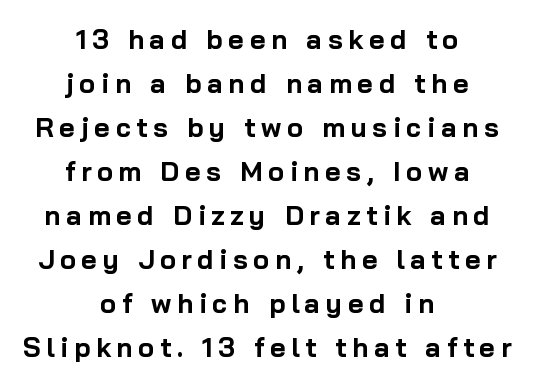
The image shows 27 px bold type, upright; set centered, normal line spacing (1.63x), unusually wide letter spacing (+0.21 em), not underlined.
